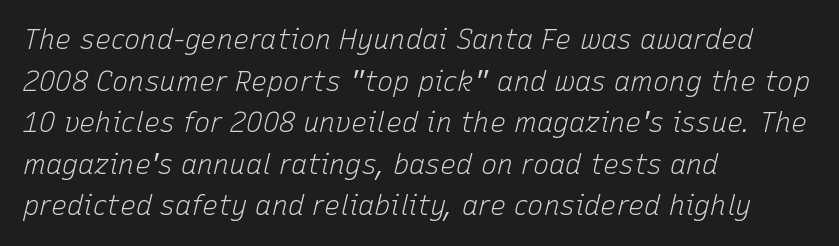
{"italic": "yes", "lean": "right", "slant_degrees": 15, "bold": "no", "underline": "no", "align": "left", "line_spacing": "normal", "line_spacing_ratio": 1.54, "letter_spacing": "normal", "letter_spacing_em": 0.0, "glyph_px": 27}
